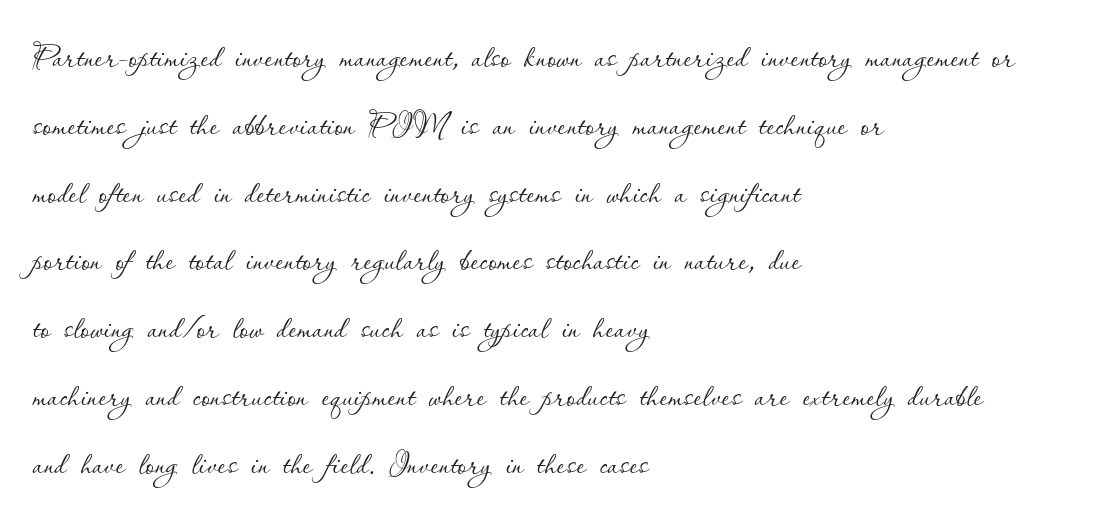
Interline gaps are of average width in this sample. This sample has the flowing, uneven cadence of proportional lettering. Any mark beneath the type? The region is blank. Compared with a typical body face, this is equally light or lighter still. Each line starts at the same left margin while the right side varies.
